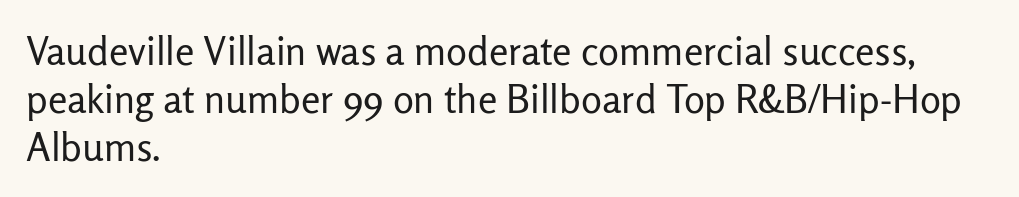
The image shows 39 px regular-weight sans-serif type, upright; set left-aligned, line spacing 1.23x, normal letter spacing, not underlined; low stroke contrast and a medium x-height.
